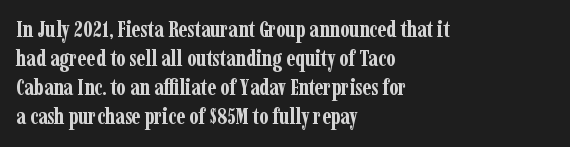
{"italic": "no", "bold": "yes", "underline": "no", "align": "left", "line_spacing": "normal", "line_spacing_ratio": 1.32, "letter_spacing": "normal", "letter_spacing_em": 0.0, "glyph_px": 22}
